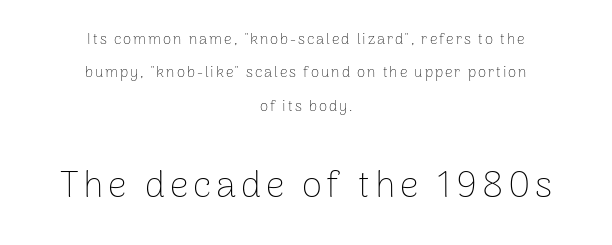
Q: Is the text bold? A: No.
Q: Is the text italic (slanted)? A: No, it is upright.
Q: Is the typeface a serif or a sans-serif typeface? A: Sans-serif.
Q: Is the text underlined? A: No.
Q: How is the paragraph aligned? A: Centered.
Q: Is the spacing between lines tight, normal or loose? A: Loose.
Q: Which block of text is set in a larger size, the first (top) or the second (bottom)? A: The second (bottom) one.
Q: Width (condensed, normal, or wide)? A: Normal.
Q: Stroke contrast? A: Low.
Q: x-height? A: Medium.
Q: Monospaced? A: No.
